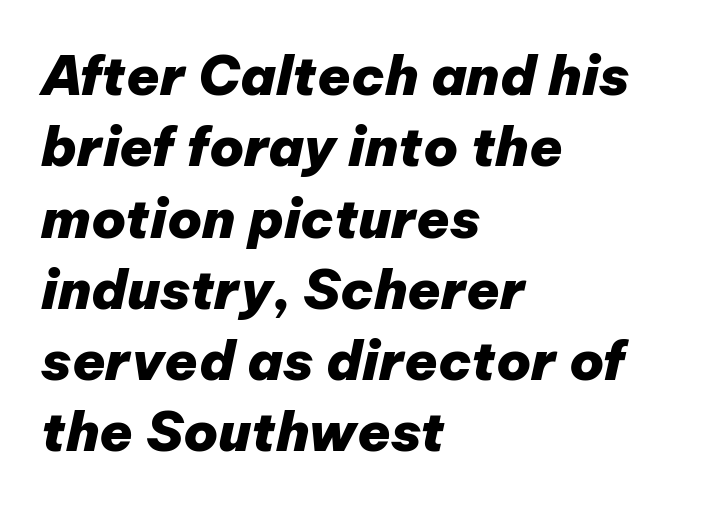
Q: Is the text bold? A: Yes.
Q: Is the text italic (slanted)? A: Yes, it leans right by about 12 degrees.
Q: Is the text underlined? A: No.
Q: How is the paragraph aligned? A: Left-aligned.
Q: Is the spacing between letters normal or unusually wide? A: Normal.
Q: Is the spacing between lines tight, normal or loose? A: Normal.
Q: Width (condensed, normal, or wide)? A: Normal.
Q: Stroke contrast? A: Low.
Q: x-height? A: Medium.
Q: Monospaced? A: No.
